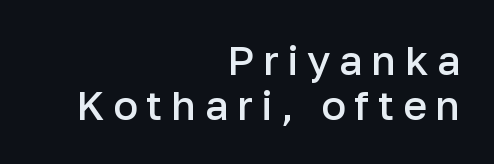
It's the straight-up-and-down kind of type. Beneath every word, the page is bare. Is this a fixed-width face? No — the glyphs have proportional, varying widths. Vertical spacing — tight. The paragraph shown leans on its right margin. The tracking jumps out immediately: characters are airy and widely separated.
